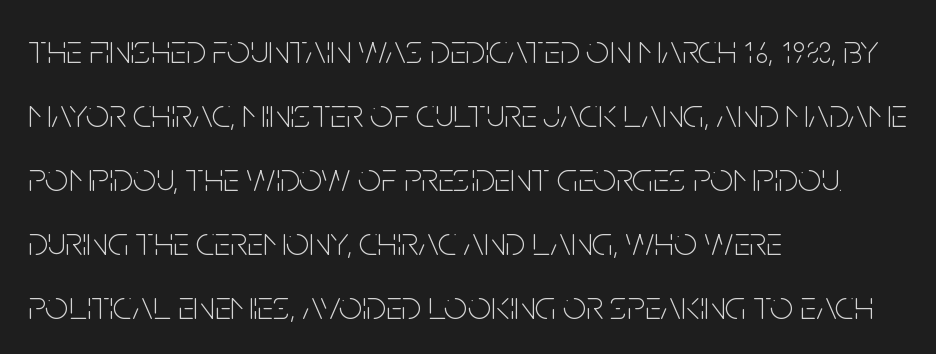
The image shows 41 px thin, condensed sans-serif type, upright; set left-aligned, normal line spacing (1.56x), normal letter spacing, not underlined; low stroke contrast and a large x-height.
